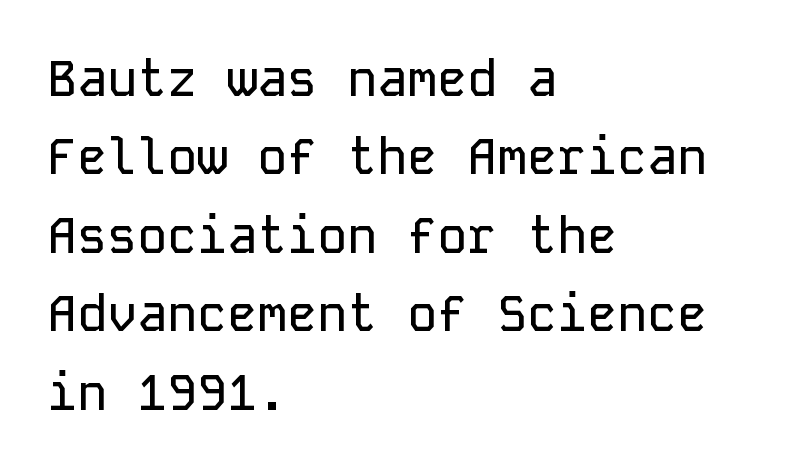
The image shows 50 px sans-serif type, upright, monospaced; set left-aligned, normal line spacing (1.57x), normal letter spacing, not underlined; low stroke contrast and a medium x-height.
